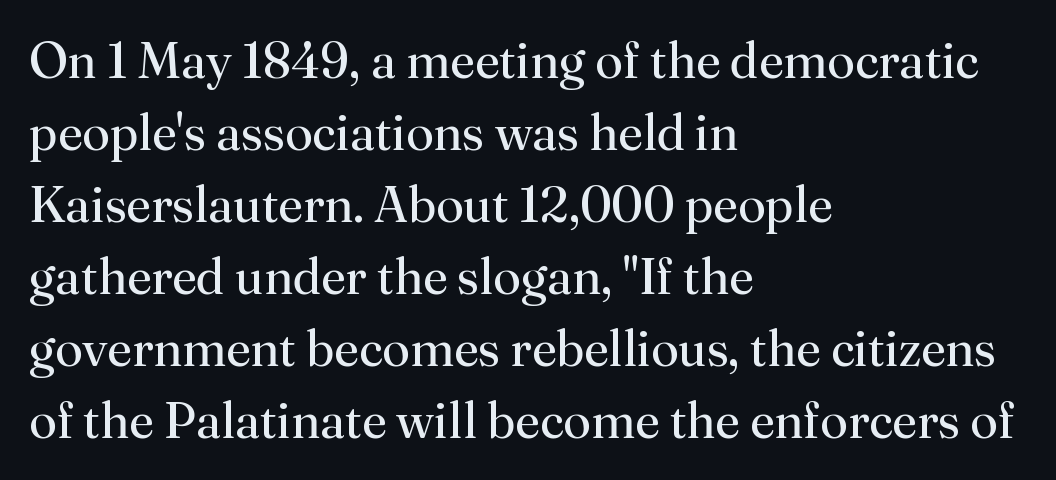
Underline: absent. Spacing verdict: proportional, widths tailored to each character. The letters stand straight up with perfectly vertical stems. Look at the tracking — it's just the regular setting, nothing added.
